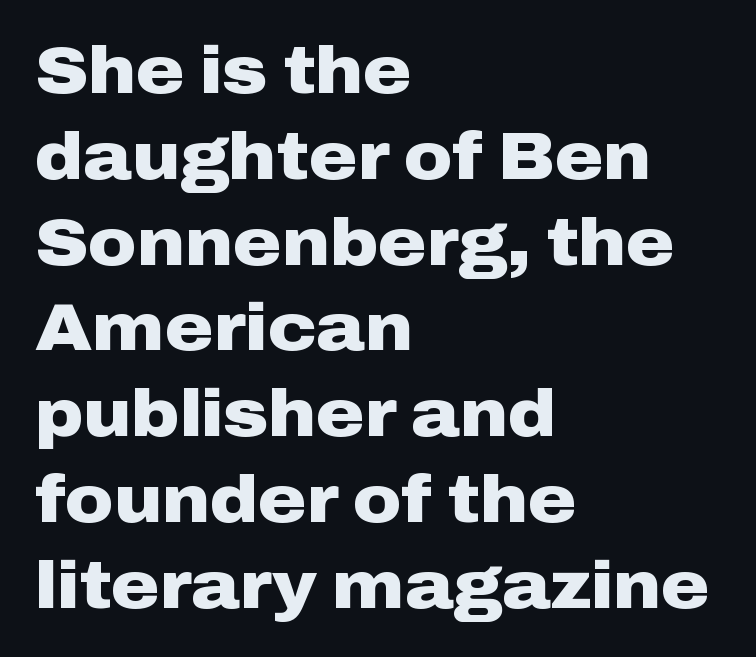
{"serif": "no", "italic": "no", "bold": "yes", "weight": "heavy", "width": "wide", "stroke_contrast": "low", "x_height": "medium", "monospaced": "no", "underline": "no", "align": "left", "line_spacing": "normal", "line_spacing_ratio": 1.3, "letter_spacing": "normal", "letter_spacing_em": 0.0, "glyph_px": 66}
